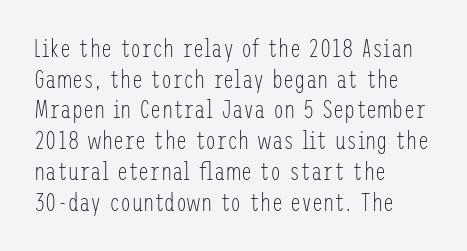
The image shows 25 px text type, upright; set left-aligned, line spacing 1.23x, normal letter spacing, not underlined.
